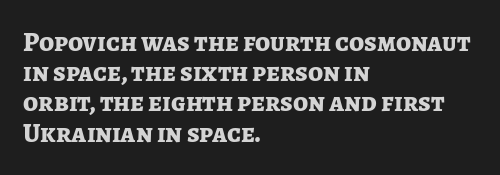
Q: Is the text bold? A: Yes.
Q: Is the text italic (slanted)? A: No, it is upright.
Q: Is the text underlined? A: No.
Q: How is the paragraph aligned? A: Left-aligned.
Q: Is the spacing between letters normal or unusually wide? A: Normal.
Q: Is the spacing between lines tight, normal or loose? A: Tight.
